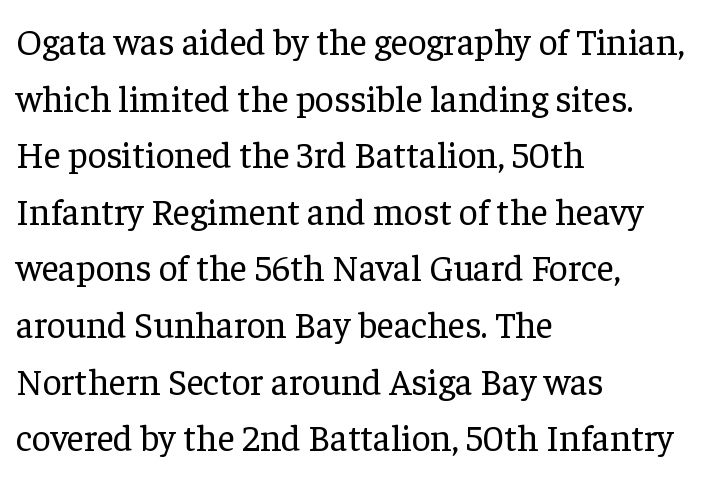
The image shows 37 px regular-weight serif type, upright; set left-aligned, normal line spacing (1.53x), normal letter spacing, not underlined; low stroke contrast and a medium x-height.
